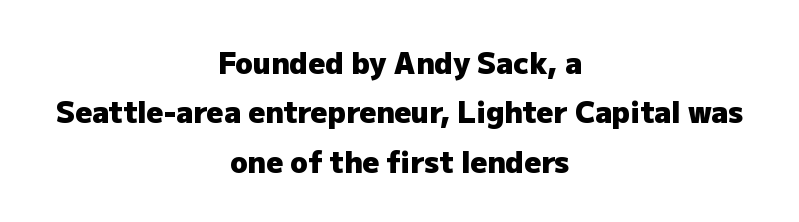
The image shows 29 px heavy sans-serif type, upright; set centered, normal line spacing (1.7x), normal letter spacing, not underlined; low stroke contrast and a medium x-height.
